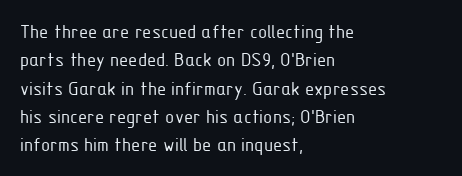
{"italic": "no", "bold": "no", "underline": "no", "align": "left", "line_spacing": "normal", "line_spacing_ratio": 1.35, "letter_spacing": "normal", "letter_spacing_em": 0.0, "glyph_px": 21}
